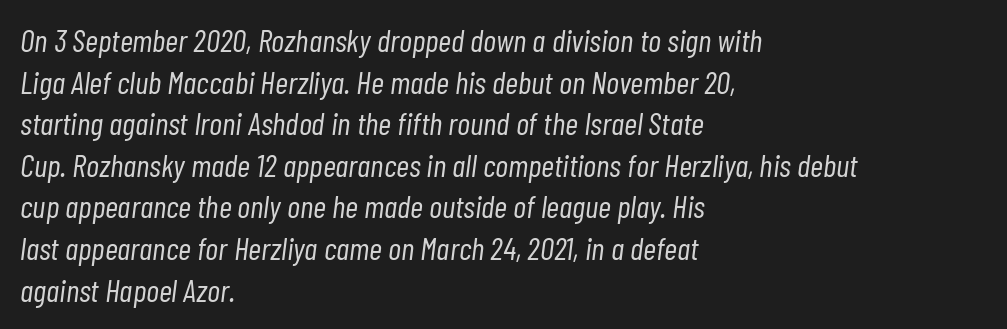
{"italic": "yes", "lean": "right", "slant_degrees": 7, "bold": "no", "weight": "light", "width": "condensed", "stroke_contrast": "low", "x_height": "medium", "monospaced": "no", "underline": "no", "align": "left", "line_spacing": "normal", "line_spacing_ratio": 1.3, "letter_spacing": "normal", "letter_spacing_em": 0.0, "glyph_px": 32}
